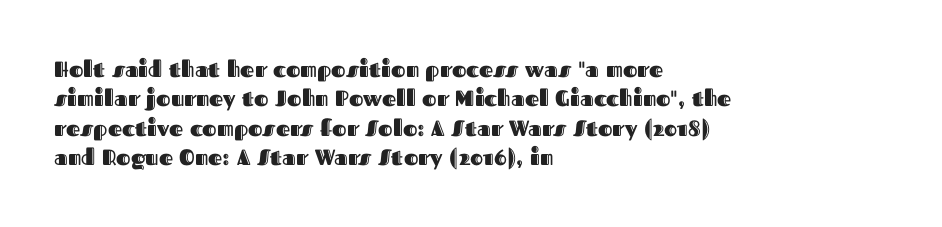
The image shows 22 px text type, upright; set left-aligned, normal line spacing (1.34x), normal letter spacing, not underlined.
